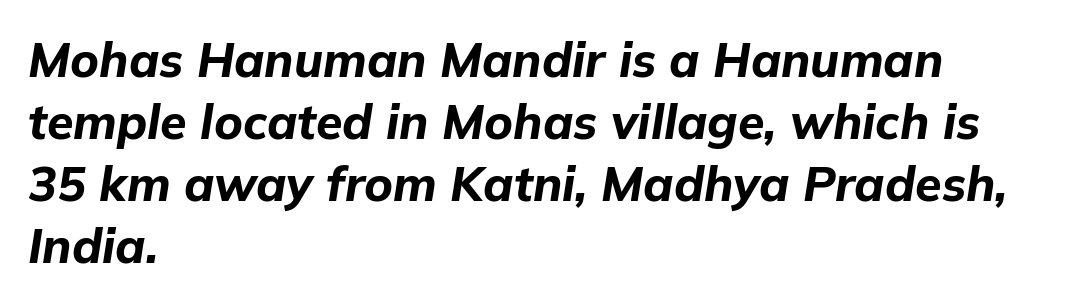
The image shows 48 px bold type, italic (leaning right); set left-aligned, normal line spacing (1.29x), normal letter spacing, not underlined; low stroke contrast and a medium x-height.
